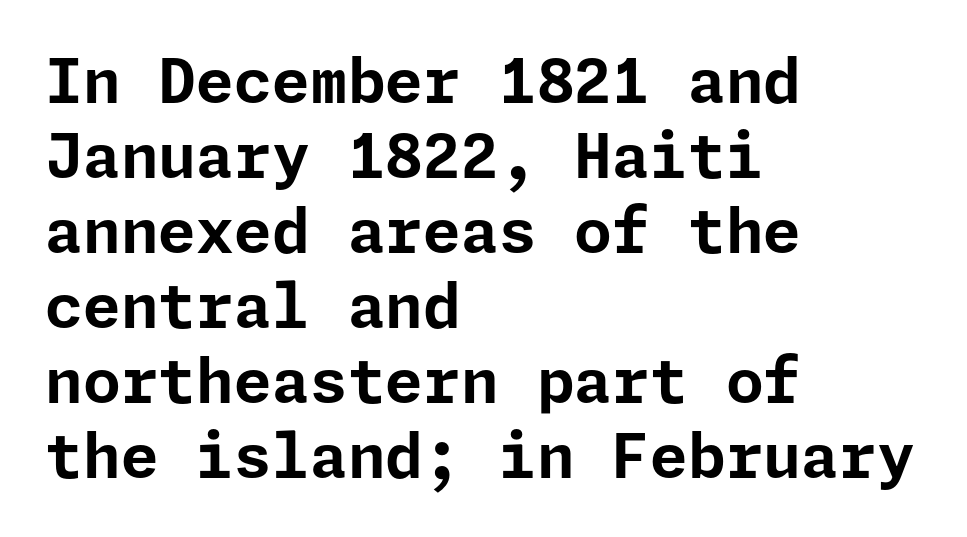
The image shows 61 px bold sans-serif type, upright; set left-aligned, line spacing 1.23x, normal letter spacing, not underlined; low stroke contrast and a medium x-height.
